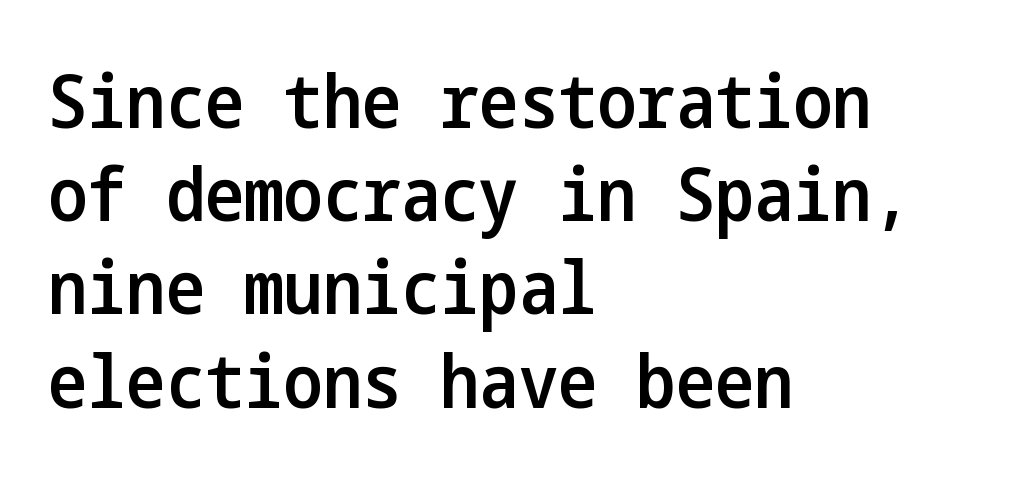
Do the letters lean? They stand straight. Between one letter and the next there's only the usual sliver of space. The typeface chosen for these lines omits serifs. Emphasis by weight is partial: semibold.
